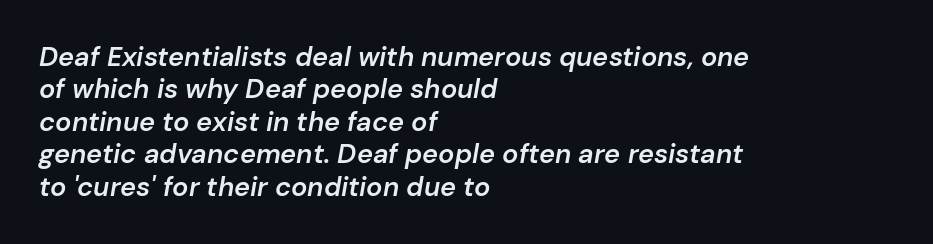
{"italic": "yes", "lean": "right", "slant_degrees": 10, "bold": "semi", "underline": "no", "align": "left", "line_spacing_ratio": 1.2, "letter_spacing": "normal", "letter_spacing_em": 0.0, "glyph_px": 27}
